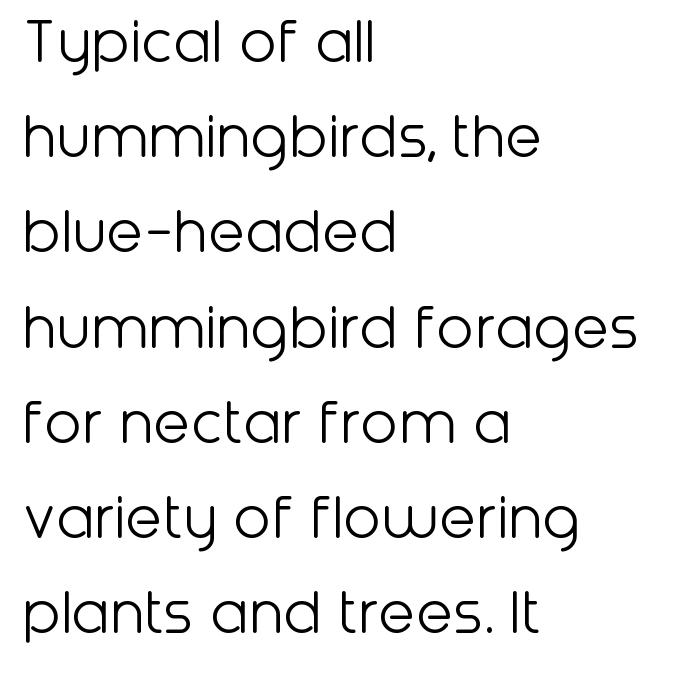
Q: Is the text bold? A: No.
Q: Is the text italic (slanted)? A: No, it is upright.
Q: Is the typeface a serif or a sans-serif typeface? A: Sans-serif.
Q: Is the text underlined? A: No.
Q: How is the paragraph aligned? A: Left-aligned.
Q: Is the spacing between letters normal or unusually wide? A: Normal.
Q: Is the spacing between lines tight, normal or loose? A: Normal.
Q: Width (condensed, normal, or wide)? A: Normal.
Q: Stroke contrast? A: Low.
Q: x-height? A: Medium.
Q: Monospaced? A: No.
